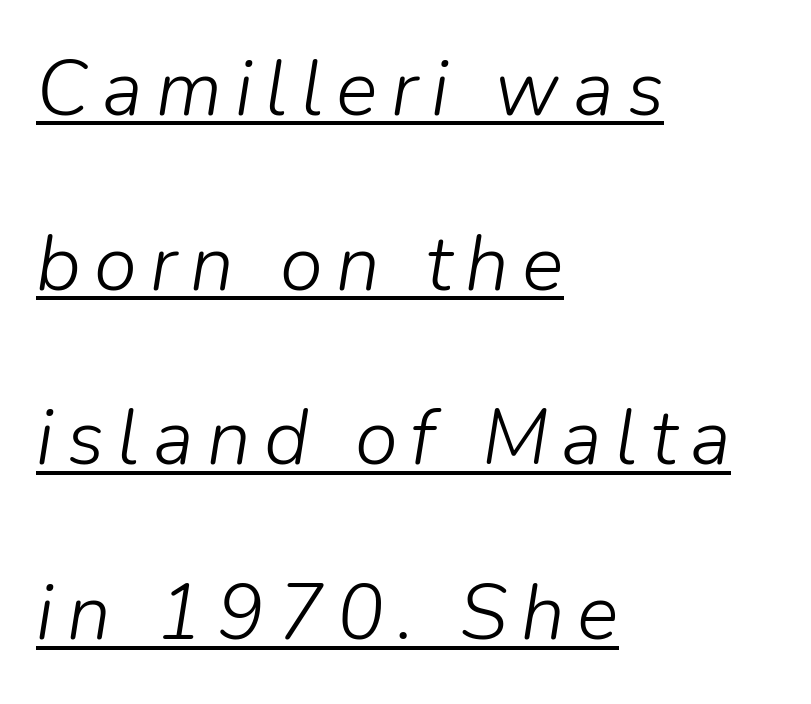
Compared with undecorated copy, this sample adds a rule below the words. Spacing verdict: proportional, widths tailored to each character. Vertical stems look standard width or narrower in stroke. Is the block centered? No — it sits flush against the left margin. The lettering tilts uniformly, giving the passage an italic look.
